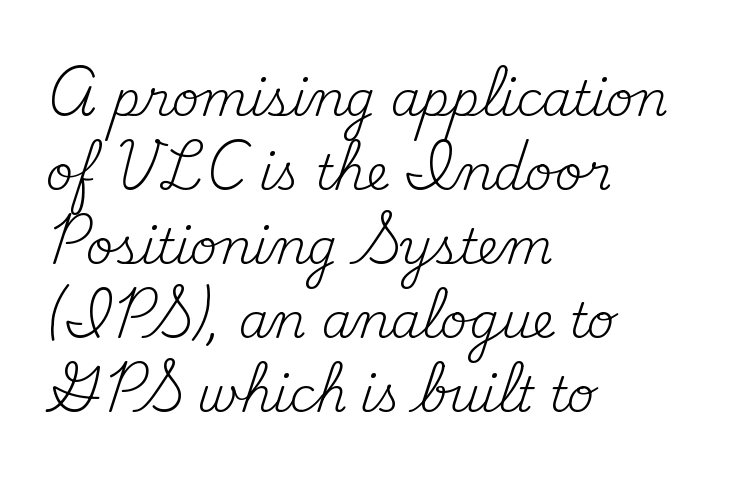
Weight: in the light-to-regular range. Bare-footed words on every line. Character widths vary here, with narrow letters taking less room than wide ones. The rag falls on the right side of this text block.
